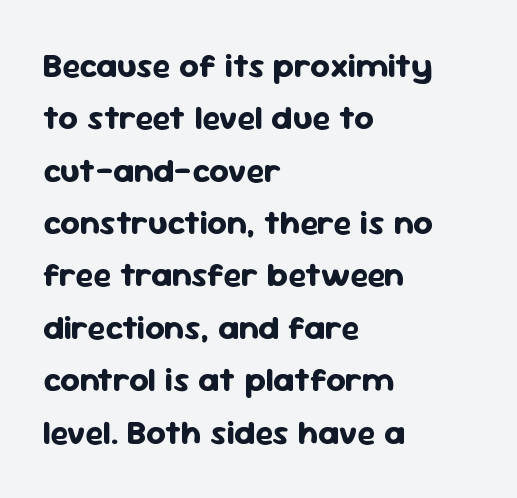
{"serif": "no", "italic": "no", "bold": "yes", "weight": "bold", "width": "normal", "stroke_contrast": "low", "x_height": "medium", "monospaced": "no", "underline": "no", "align": "left", "line_spacing": "normal", "line_spacing_ratio": 1.54, "letter_spacing": "normal", "letter_spacing_em": 0.0, "glyph_px": 34}
